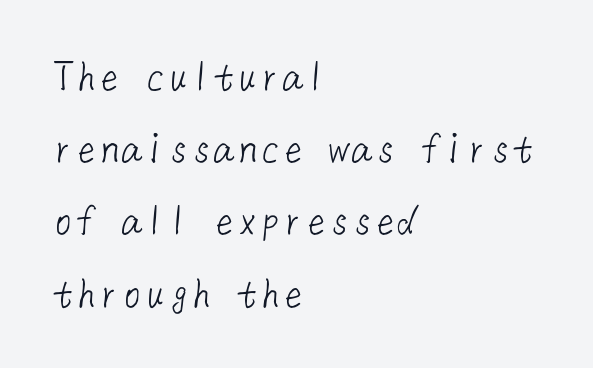
Q: Is the text bold? A: No.
Q: Is the typeface a serif or a sans-serif typeface? A: Sans-serif.
Q: Is the text underlined? A: No.
Q: How is the paragraph aligned? A: Left-aligned.
Q: Is the spacing between letters normal or unusually wide? A: Normal.
Q: Is the spacing between lines tight, normal or loose? A: Normal.
Q: Width (condensed, normal, or wide)? A: Normal.
Q: Stroke contrast? A: Low.
Q: x-height? A: Medium.
